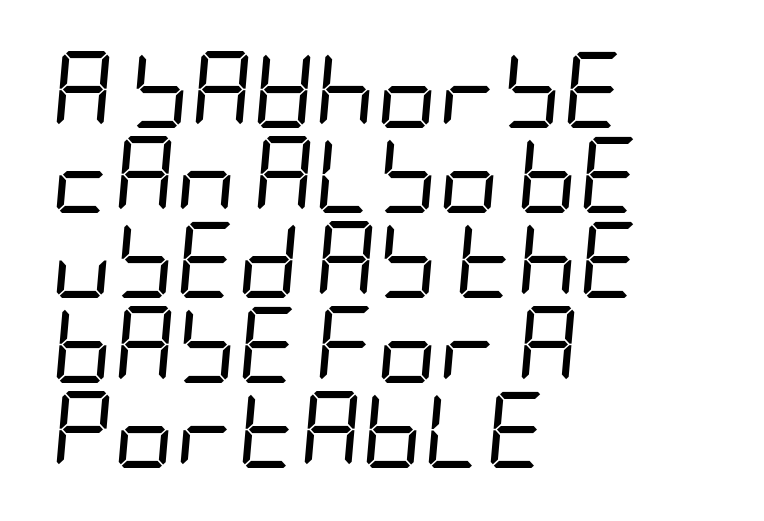
{"italic": "yes", "lean": "right", "slant_degrees": 5, "bold": "no", "weight": "regular", "width": "condensed", "stroke_contrast": "low", "x_height": "large", "underline": "no", "align": "left", "line_spacing": "tight", "line_spacing_ratio": 1.12, "letter_spacing": "normal", "letter_spacing_em": 0.0, "glyph_px": 76}
